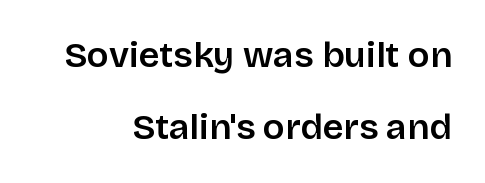
The image shows 36 px semibold sans-serif type, upright; set right-aligned, loose line spacing (2.01x), normal letter spacing, not underlined; low stroke contrast and a large x-height.
